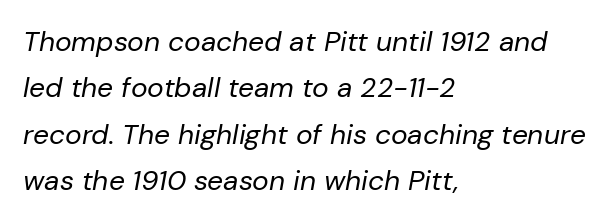
Nothing unusual about the tracking: characters are spaced as the font intends. The passage shown is not bold in any degree. The strip under each line holds only bare page. It's the slanting kind of type. Is the block centered? No — it sits flush against the left margin. Reading down the column, the eye jumps a familiar distance to each next line.
